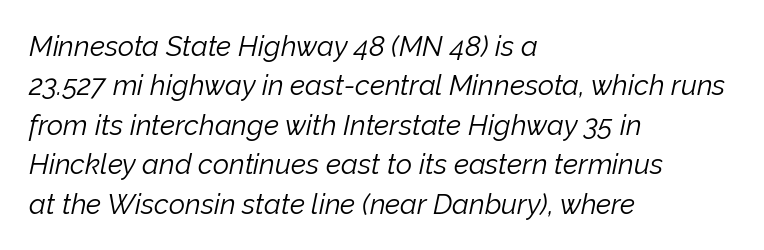
The image shows 28 px light type, italic (leaning right); set left-aligned, normal line spacing (1.41x), normal letter spacing, not underlined; low stroke contrast and a medium x-height.
